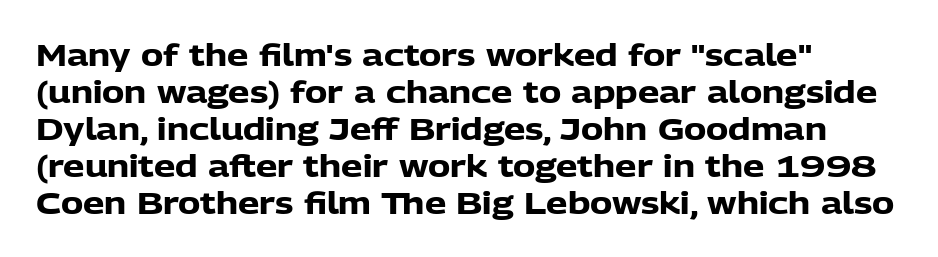
{"serif": "no", "italic": "no", "bold": "yes", "weight": "heavy", "width": "normal", "stroke_contrast": "low", "x_height": "medium", "monospaced": "no", "underline": "no", "align": "left", "line_spacing_ratio": 1.23, "letter_spacing": "normal", "letter_spacing_em": 0.0, "glyph_px": 30}
